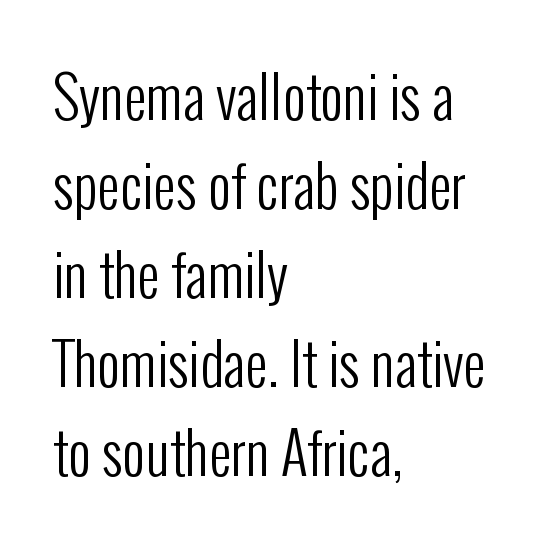
The compositor pushed each line to the left boundary. Are there feet on the stems? There aren't — it's a sans. Character widths vary here, with narrow letters taking less room than wide ones. No letter is thick-stroked: the sample isn't bold.
